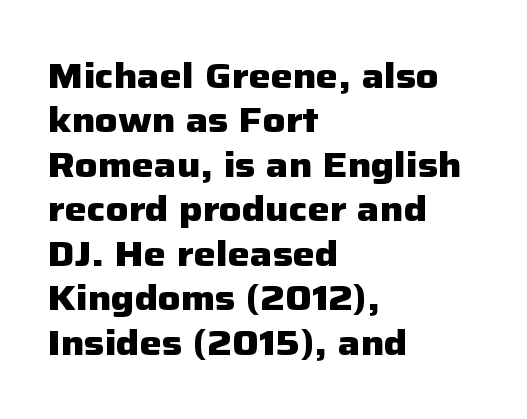
The image shows 35 px heavy sans-serif type, upright; set left-aligned, normal line spacing (1.27x), normal letter spacing, not underlined; low stroke contrast and a medium x-height.
